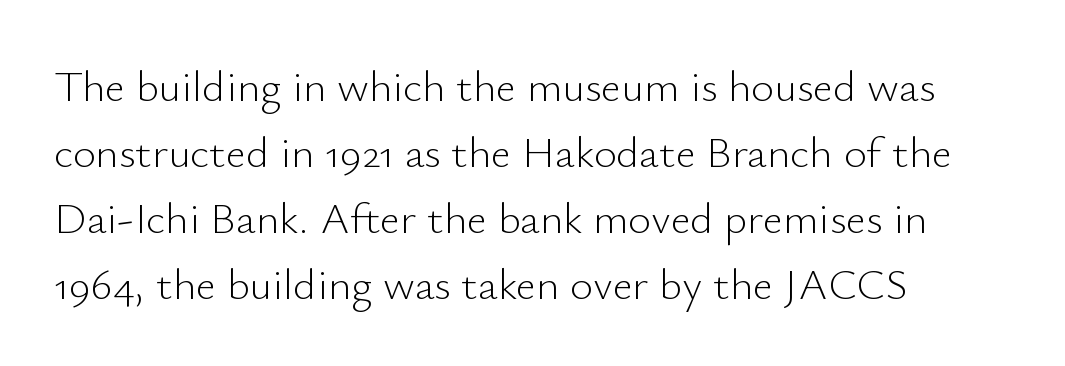
The image shows 44 px light sans-serif type, upright; set left-aligned, normal line spacing (1.5x), normal letter spacing, not underlined; low stroke contrast and a small x-height.
